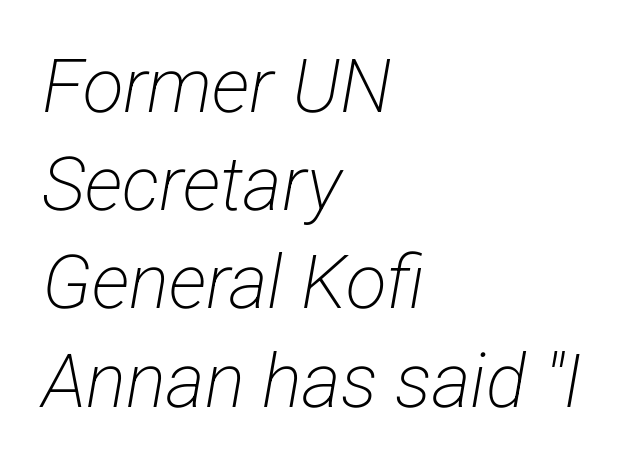
The image shows 75 px light, condensed sans-serif type; set left-aligned, normal line spacing (1.31x), normal letter spacing, not underlined; low stroke contrast and a medium x-height.
